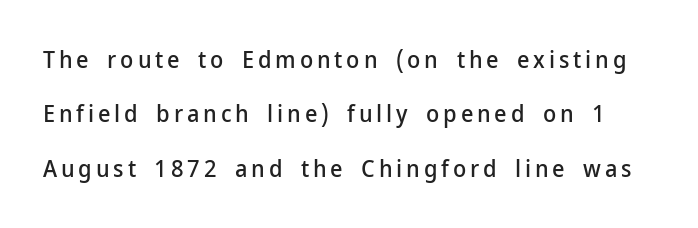
Only glyphs here, with clear space below each row. Line spacing here is loose. In terms of posture, this sample is upright.
